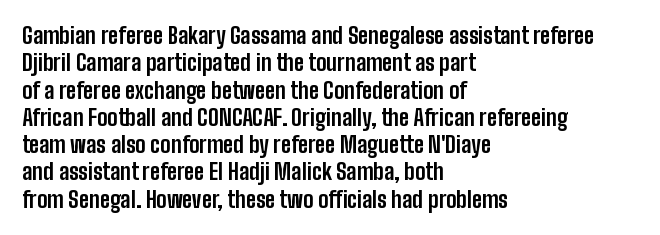
{"italic": "no", "bold": "yes", "underline": "no", "align": "left", "line_spacing_ratio": 1.24, "letter_spacing": "normal", "letter_spacing_em": 0.0, "glyph_px": 22}
